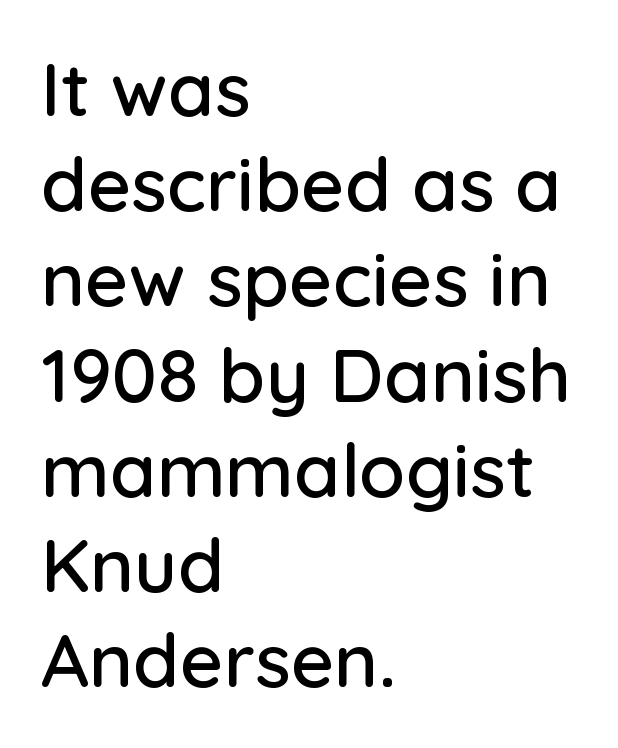
A normal amount of white space separates one row of letters from the next. The face used here is proportionally spaced, like ordinary book or web type. A roman cut, with each character standing at attention. Are there feet on the stems? There aren't — it's a sans.
